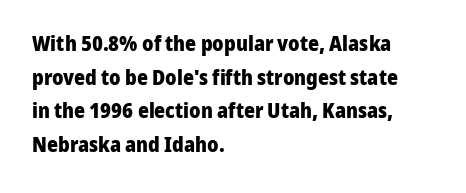
The image shows 21 px bold type, upright; set left-aligned, normal line spacing (1.6x), normal letter spacing, not underlined.
